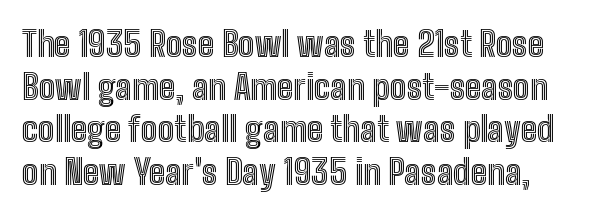
Q: Is the text italic (slanted)? A: No, it is upright.
Q: Is the text underlined? A: No.
Q: Is the spacing between letters normal or unusually wide? A: Normal.
Q: Width (condensed, normal, or wide)? A: Condensed.
Q: x-height? A: Medium.
Q: Monospaced? A: No.
